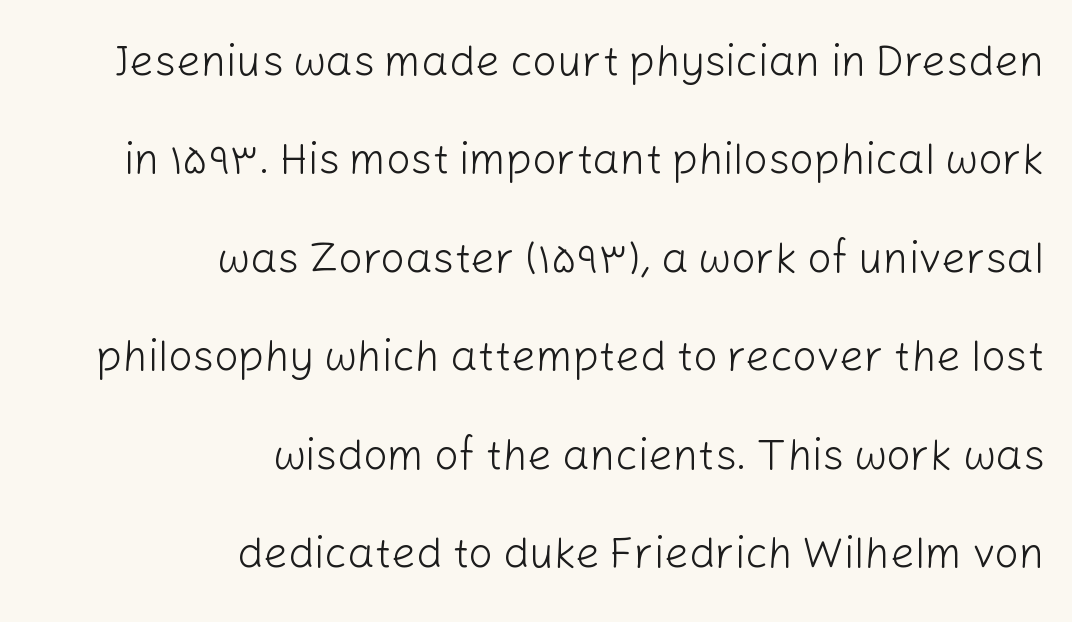
Glyph-to-glyph distance matches everyday printed text. Leading: increased. This reads as an unemphasized weight, regular at the heaviest. Look at the bottom of the vertical strokes: they stop flat, with no serifs. Each line ends at the same right margin while the left side varies.
